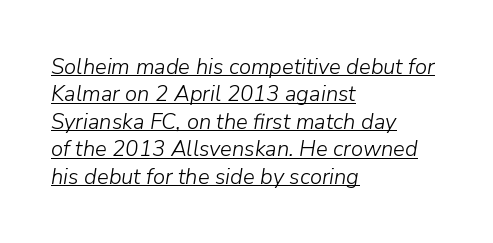
{"italic": "yes", "lean": "right", "slant_degrees": 9, "bold": "no", "underline": "yes", "align": "left", "line_spacing": "normal", "line_spacing_ratio": 1.25, "letter_spacing": "normal", "letter_spacing_em": 0.0, "glyph_px": 22}
